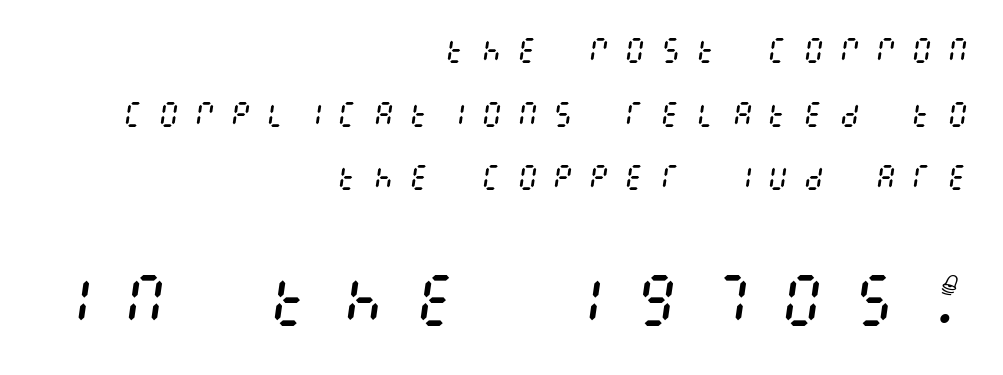
The typesetter chose a ragged-left arrangement here. Size hierarchy here favors the trailing block over the leading one. Heft: none added — not bold. Characters are canted at an angle relative to the baseline's perpendicular. There is plenty of visible air inserted between adjacent glyphs. The designer dialed line spacing up above the default.
